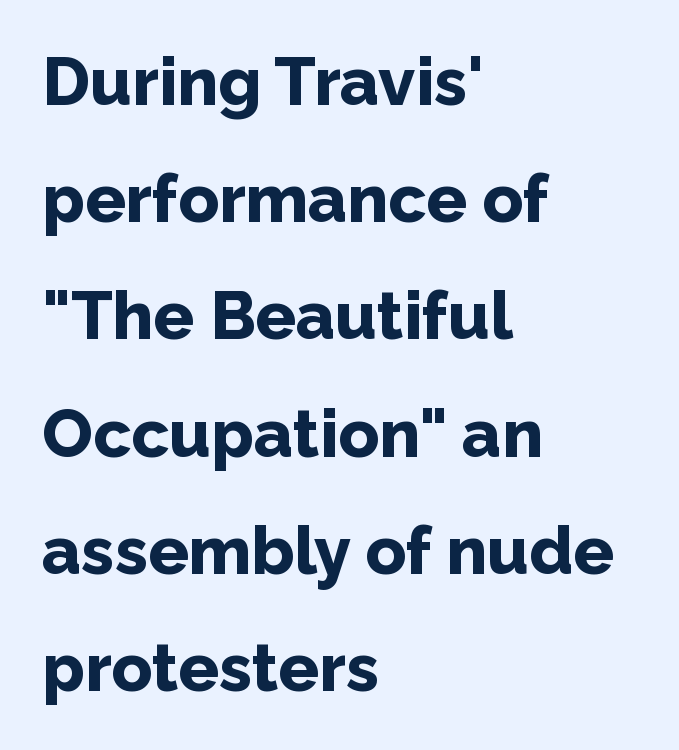
Q: Is the text bold? A: Yes.
Q: Is the text italic (slanted)? A: No, it is upright.
Q: Is the typeface a serif or a sans-serif typeface? A: Sans-serif.
Q: Is the text underlined? A: No.
Q: How is the paragraph aligned? A: Left-aligned.
Q: Is the spacing between letters normal or unusually wide? A: Normal.
Q: Width (condensed, normal, or wide)? A: Normal.
Q: Stroke contrast? A: Low.
Q: x-height? A: Medium.
Q: Monospaced? A: No.
